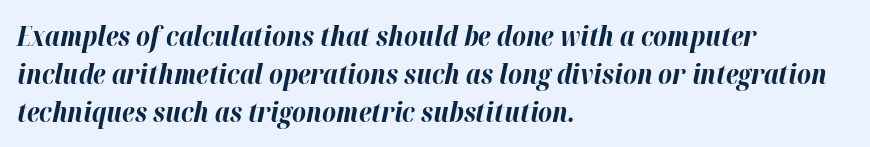
Left-aligned paragraph, ragged on the right. The font is running at its bold setting. It's the slanting kind of type. Tracking here is standard; glyphs follow each other at the usual distance.
